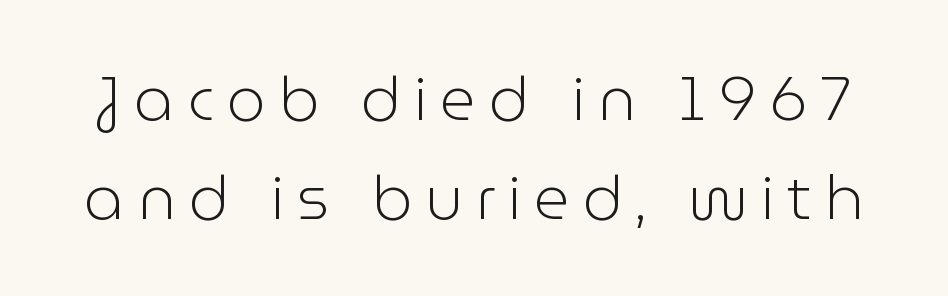
The image shows 62 px light sans-serif type, upright; set normal line spacing (1.59x), unusually wide letter spacing (+0.21 em), not underlined; low stroke contrast and a medium x-height.
